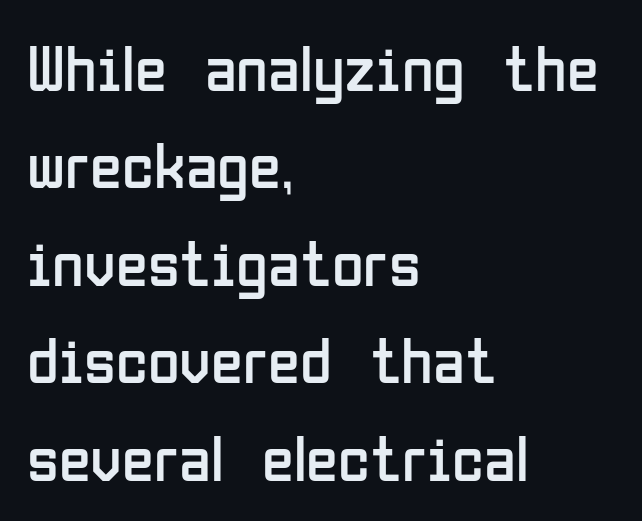
The image shows 65 px regular-weight, condensed sans-serif type, upright; set left-aligned, normal line spacing (1.5x), normal letter spacing, not underlined; low stroke contrast and a medium x-height.
